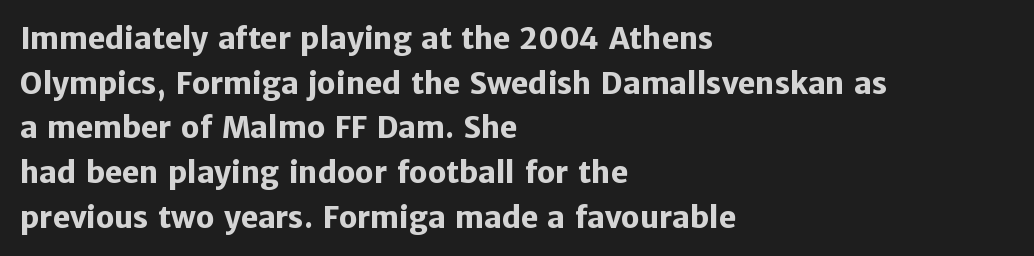
{"serif": "no", "italic": "no", "bold": "yes", "weight": "heavy", "width": "normal", "stroke_contrast": "low", "x_height": "medium", "monospaced": "no", "underline": "no", "align": "left", "line_spacing": "normal", "line_spacing_ratio": 1.54, "letter_spacing": "normal", "letter_spacing_em": 0.0, "glyph_px": 29}
